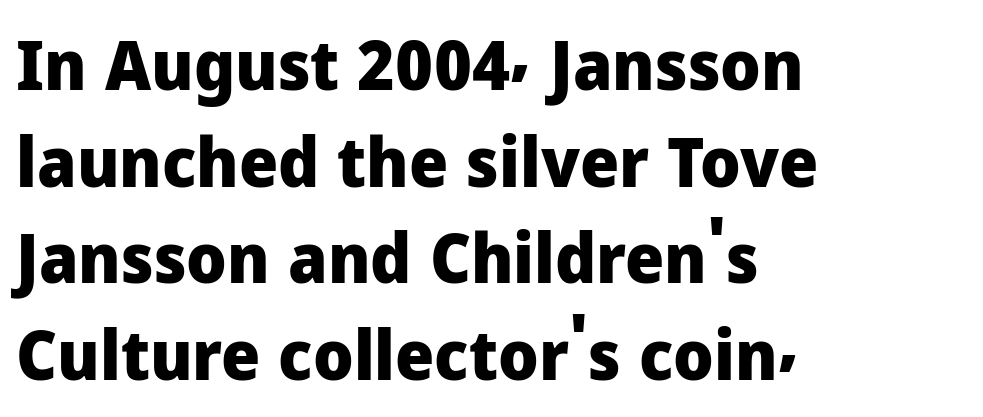
{"serif": "no", "italic": "no", "bold": "yes", "weight": "heavy", "width": "normal", "stroke_contrast": "low", "x_height": "medium", "monospaced": "no", "underline": "no", "align": "left", "line_spacing": "normal", "line_spacing_ratio": 1.4, "letter_spacing": "normal", "letter_spacing_em": 0.0, "glyph_px": 69}
